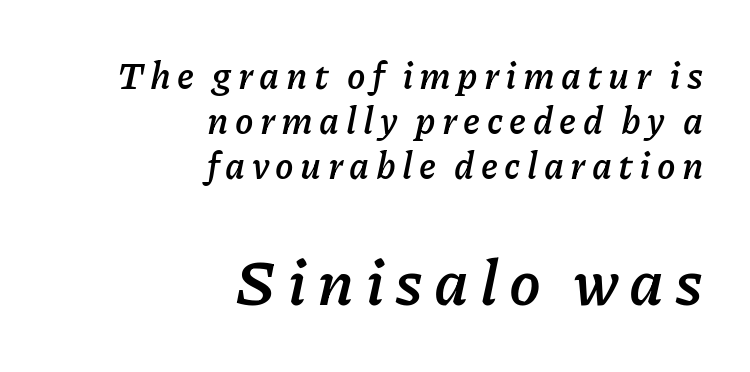
The letters advance in unequal steps, a hallmark of proportional type. The sample has been set heavy, in full bold. In this sample the second text group is rendered at the bigger scale. Every character sits at an angle, as italics do. A student would call this right alignment; a typographer would say flush right, rag left.
